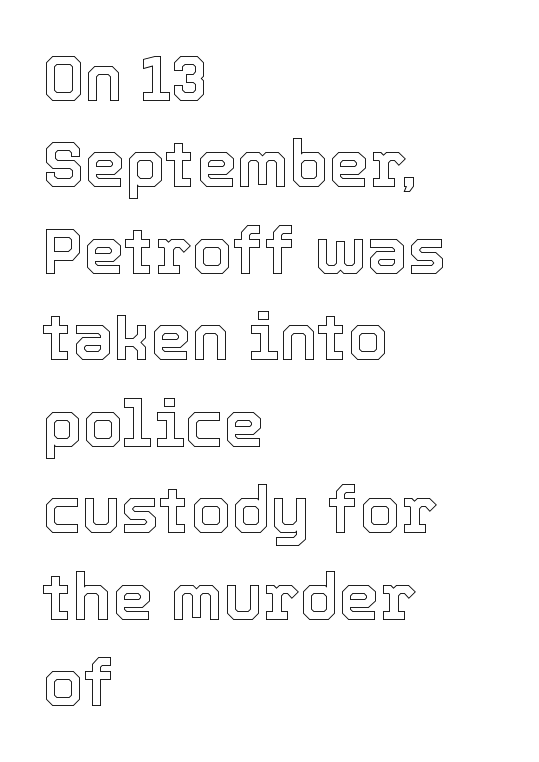
Q: Is the text italic (slanted)? A: No, it is upright.
Q: Is the text underlined? A: No.
Q: How is the paragraph aligned? A: Left-aligned.
Q: Is the spacing between letters normal or unusually wide? A: Normal.
Q: Is the spacing between lines tight, normal or loose? A: Normal.
Q: Width (condensed, normal, or wide)? A: Normal.
Q: x-height? A: Medium.
Q: Monospaced? A: No.
